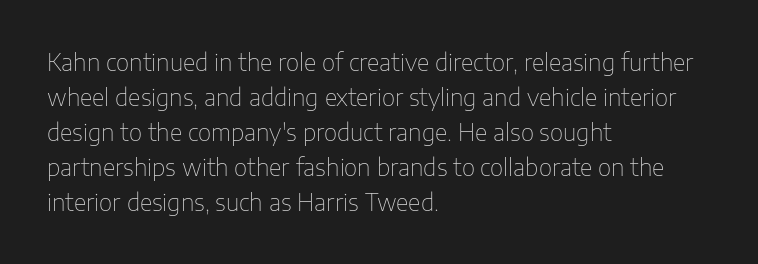
{"italic": "no", "bold": "no", "underline": "no", "align": "left", "line_spacing": "normal", "line_spacing_ratio": 1.52, "letter_spacing": "normal", "letter_spacing_em": 0.0, "glyph_px": 23}
